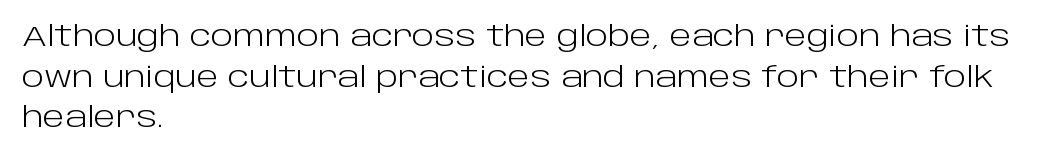
The image shows 29 px light sans-serif type, upright; set left-aligned, normal line spacing (1.4x), normal letter spacing, not underlined; low stroke contrast and a large x-height.
